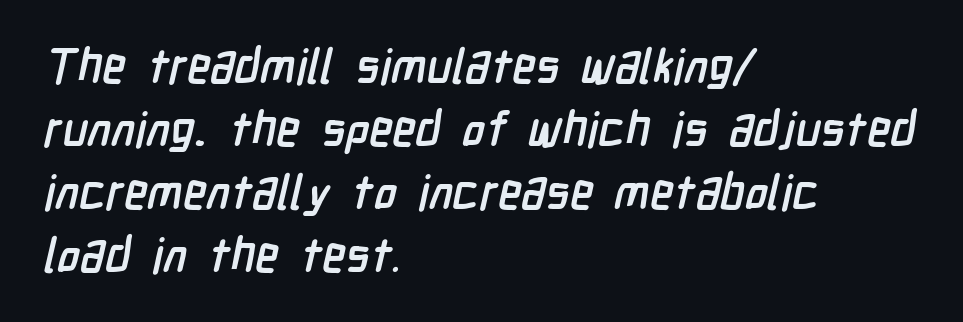
{"serif": "no", "bold": "yes", "weight": "semibold", "width": "condensed", "stroke_contrast": "low", "x_height": "medium", "monospaced": "no", "underline": "no", "align": "left", "line_spacing": "normal", "line_spacing_ratio": 1.31, "letter_spacing": "normal", "letter_spacing_em": 0.0, "glyph_px": 48}
